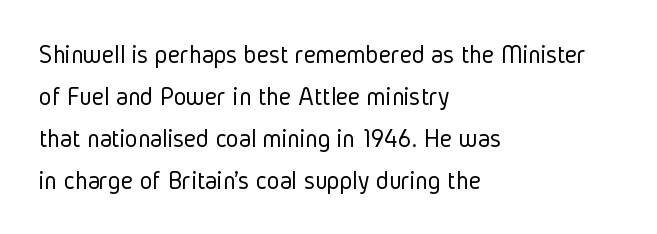
Q: Is the text bold? A: No.
Q: Is the text italic (slanted)? A: No, it is upright.
Q: Is the text underlined? A: No.
Q: How is the paragraph aligned? A: Left-aligned.
Q: Is the spacing between letters normal or unusually wide? A: Normal.
Q: Is the spacing between lines tight, normal or loose? A: Normal.
